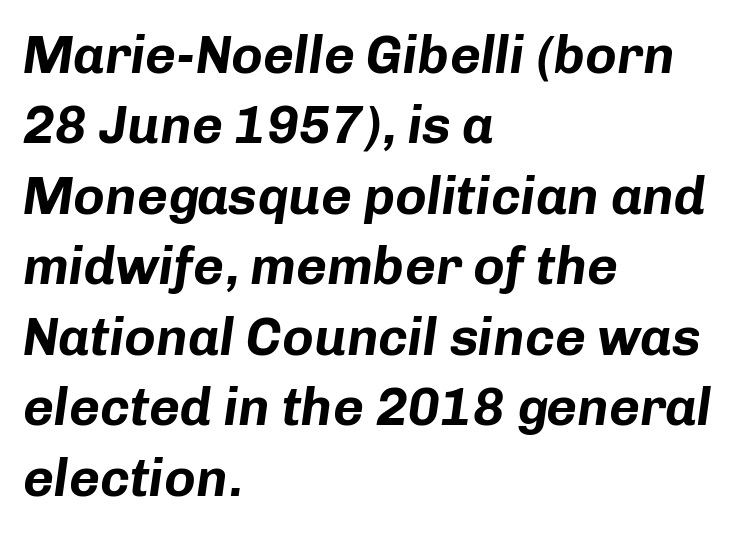
{"italic": "yes", "lean": "right", "slant_degrees": 8, "bold": "yes", "weight": "bold", "width": "normal", "stroke_contrast": "low", "x_height": "medium", "monospaced": "no", "underline": "no", "align": "left", "line_spacing": "normal", "line_spacing_ratio": 1.33, "letter_spacing": "normal", "letter_spacing_em": 0.0, "glyph_px": 53}
